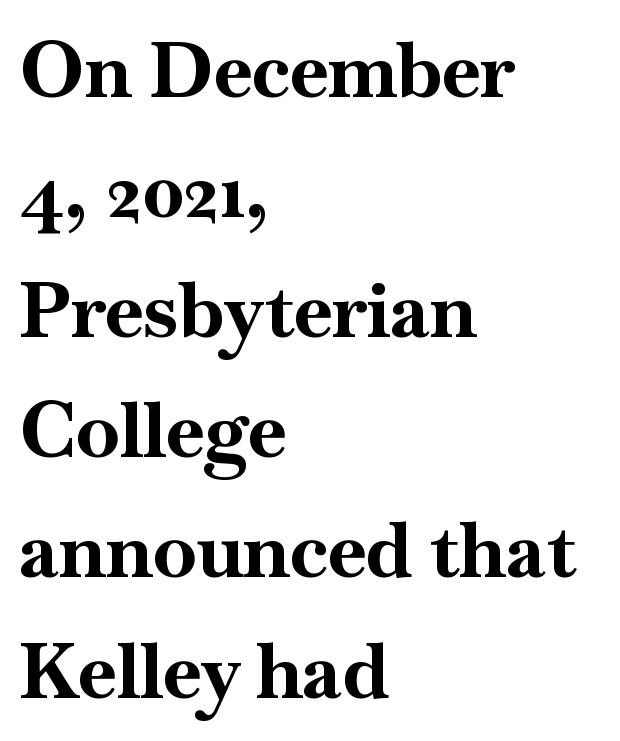
{"serif": "yes", "italic": "no", "bold": "yes", "weight": "bold", "width": "normal", "stroke_contrast": "high", "x_height": "small", "monospaced": "no", "underline": "no", "align": "left", "line_spacing": "normal", "line_spacing_ratio": 1.54, "letter_spacing": "normal", "letter_spacing_em": 0.0, "glyph_px": 78}
